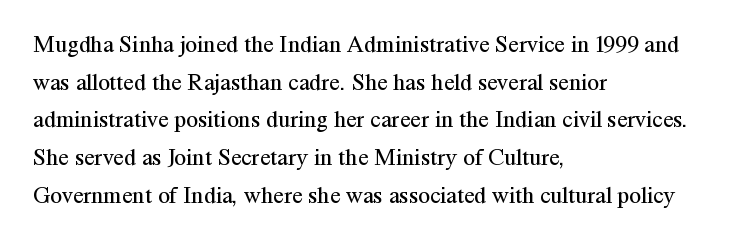
Q: Is the text bold? A: No.
Q: Is the text italic (slanted)? A: No, it is upright.
Q: Is the text underlined? A: No.
Q: How is the paragraph aligned? A: Left-aligned.
Q: Is the spacing between letters normal or unusually wide? A: Normal.
Q: Is the spacing between lines tight, normal or loose? A: Normal.
